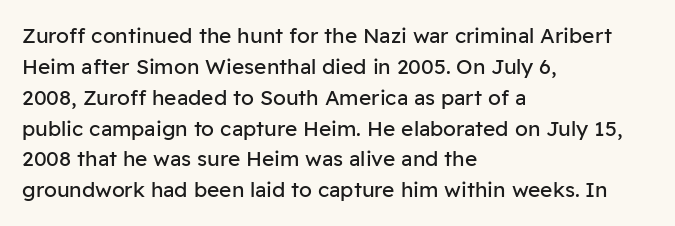
{"italic": "no", "bold": "no", "underline": "no", "align": "left", "line_spacing": "normal", "line_spacing_ratio": 1.47, "letter_spacing": "normal", "letter_spacing_em": 0.0, "glyph_px": 21}
